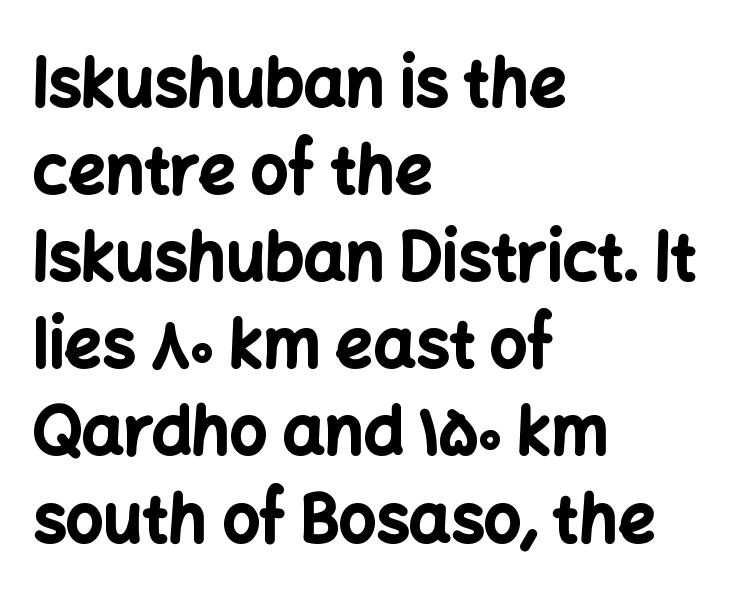
{"serif": "no", "italic": "no", "bold": "yes", "weight": "bold", "width": "normal", "stroke_contrast": "low", "x_height": "medium", "monospaced": "no", "underline": "no", "align": "left", "line_spacing": "normal", "line_spacing_ratio": 1.32, "letter_spacing": "normal", "letter_spacing_em": 0.0, "glyph_px": 66}
